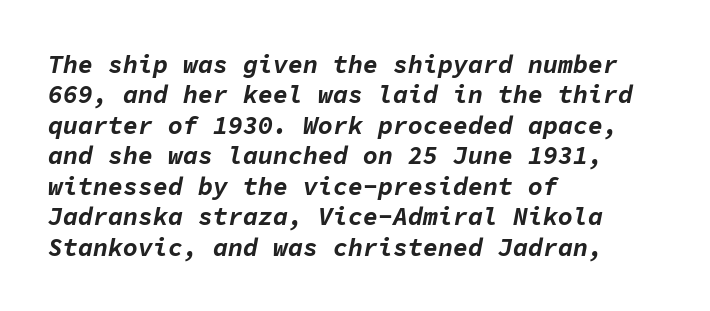
The foot of each line stays bare and open. The typesetting leans heavy: a genuine bold. A classic flush-left, rag-right setting is used for this passage. Style check: oblique.
